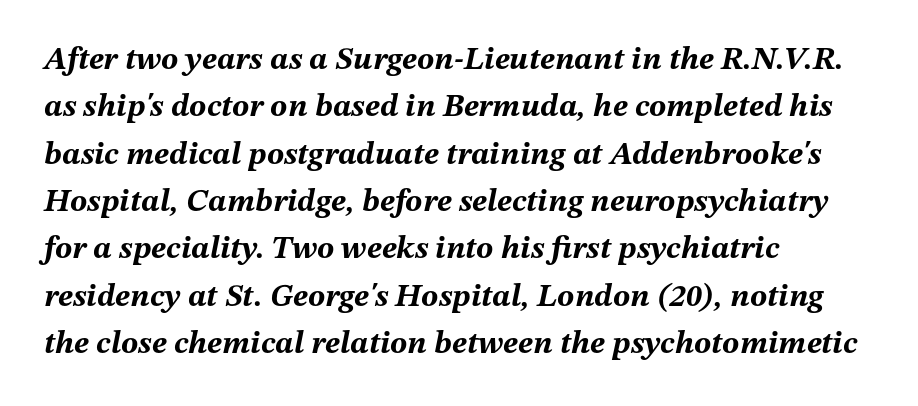
This sample is left-justified, so line endings fall wherever the words run out. The string is rendered with underlining switched off. Does extra space separate the letters? No, they use regular spacing. The typesetting leans heavy: a genuine bold. Varying glyph widths throughout — classic text-font behaviour. Slant detected: the letters are inclined.
